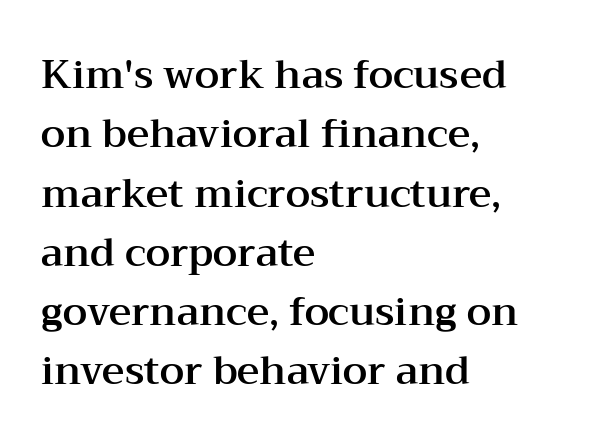
{"serif": "yes", "italic": "no", "width": "wide", "stroke_contrast": "medium", "x_height": "medium", "monospaced": "no", "underline": "no", "align": "left", "line_spacing": "normal", "line_spacing_ratio": 1.52, "letter_spacing": "normal", "letter_spacing_em": 0.0, "glyph_px": 39}
